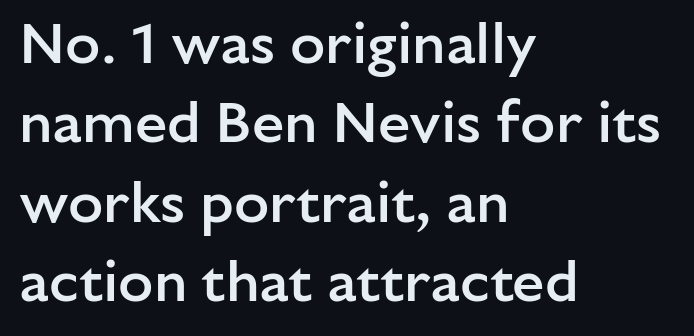
The image shows 58 px semibold sans-serif type, upright; set left-aligned, normal line spacing (1.37x), normal letter spacing, not underlined; low stroke contrast and a medium x-height.
